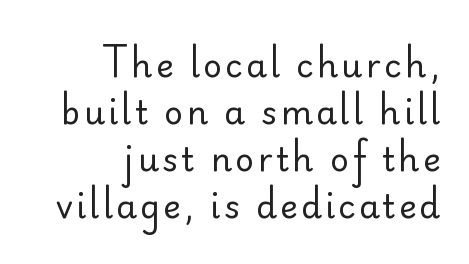
The rendering uses natural spacing where letterforms have individual widths. A normal amount of white space separates one row of letters from the next. The weight would be labelled regular, book, light, or lighter still. Italic? Not at all — the glyphs are vertical.
